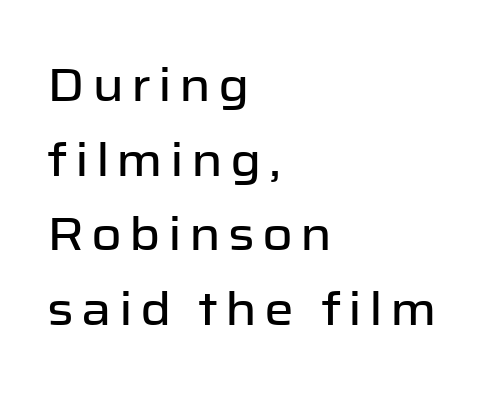
The image shows 47 px sans-serif type, upright; set left-aligned, normal line spacing (1.59x), not underlined; low stroke contrast and a medium x-height.
